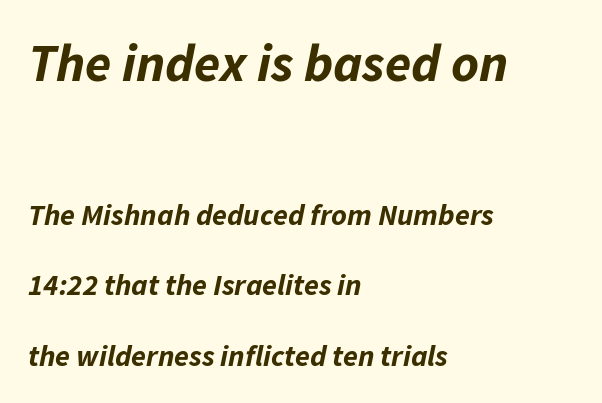
The image shows 53 px bold type, italic (leaning right); set left-aligned, loose line spacing (2.35x), normal letter spacing, not underlined; the first (top) block is 1.77x larger; low stroke contrast and a medium x-height.
